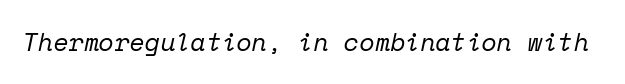
The image shows 25 px text type, italic (leaning right); set normal letter spacing, not underlined.
